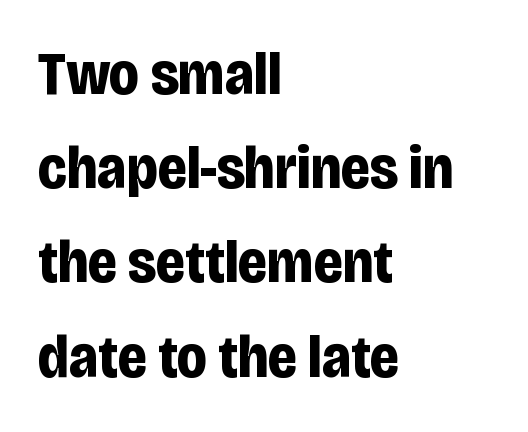
Q: Is the text bold? A: Yes.
Q: Is the text italic (slanted)? A: No, it is upright.
Q: Is the typeface a serif or a sans-serif typeface? A: Sans-serif.
Q: Is the text underlined? A: No.
Q: How is the paragraph aligned? A: Left-aligned.
Q: Is the spacing between letters normal or unusually wide? A: Normal.
Q: Is the spacing between lines tight, normal or loose? A: Normal.
Q: Width (condensed, normal, or wide)? A: Condensed.
Q: Stroke contrast? A: Low.
Q: x-height? A: Large.
Q: Monospaced? A: No.
